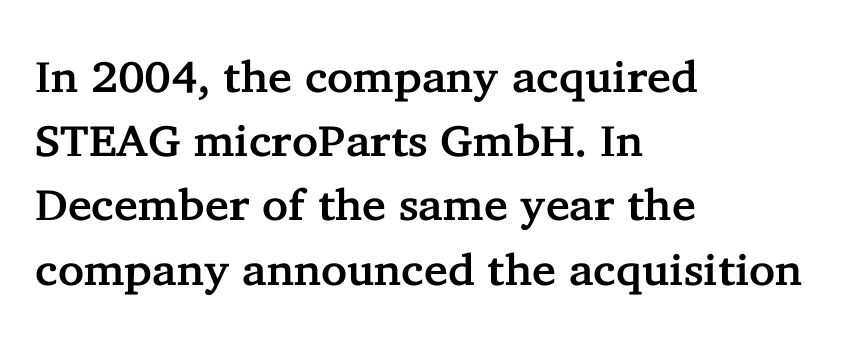
{"serif": "yes", "italic": "no", "width": "normal", "stroke_contrast": "low", "x_height": "medium", "monospaced": "no", "underline": "no", "align": "left", "line_spacing": "normal", "line_spacing_ratio": 1.46, "letter_spacing": "normal", "letter_spacing_em": 0.0, "glyph_px": 44}
